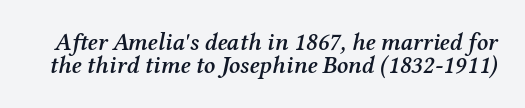
Lines of text with bare space underneath. The font's italic variant was chosen for this text. Quick note: interline space is minimal. The passage shown is semibold, sitting just below true bold. Letter spacing: default.
